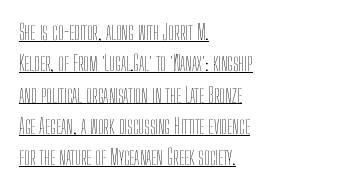
The image shows 21 px text type, upright; set left-aligned, normal line spacing (1.49x), normal letter spacing, underlined.
